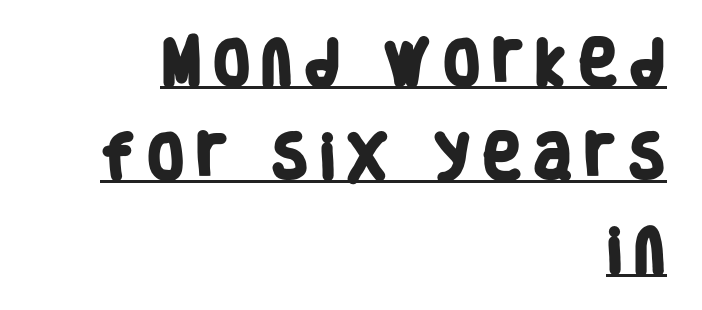
You can see a thin bar hugging the bottom of the glyphs. These lines are rendered in a variable-pitch font. The face used here has the dense, thick strokes of a bold. Casual observation: everything's shoved over to the right. Check where the strokes stop: nothing finishes them off — pure sans.
